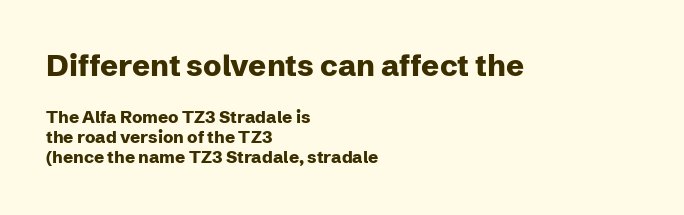
Q: Is the text bold? A: Yes.
Q: Is the text italic (slanted)? A: No, it is upright.
Q: Is the typeface a serif or a sans-serif typeface? A: Sans-serif.
Q: Is the text underlined? A: No.
Q: How is the paragraph aligned? A: Left-aligned.
Q: Is the spacing between letters normal or unusually wide? A: Normal.
Q: Which block of text is set in a larger size, the first (top) or the second (bottom)? A: The first (top) one.
Q: Width (condensed, normal, or wide)? A: Normal.
Q: Stroke contrast? A: Low.
Q: x-height? A: Medium.
Q: Monospaced? A: No.
